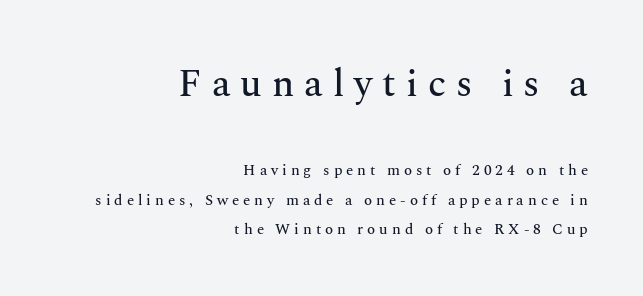
A typesetter would call this heavily tracked-out type. This is the regular roman posture of the typeface. Bare-footed words on every line. Note: serifs present on the glyphs. Line endings align vertically; line beginnings do not. The rendering uses natural spacing where letterforms have individual widths.
